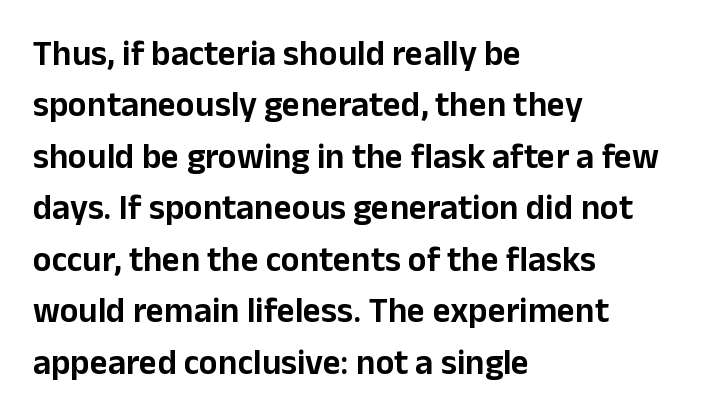
These lines keep a tight, regular rhythm from letter to letter. Teacher's note: observe the even left margin — that is flush-left alignment. Check the space under the baseline: it is left empty. Each letter's strokes conclude bluntly, with no projecting serifs. Is this a fixed-width face? No — the glyphs have proportional, varying widths.
